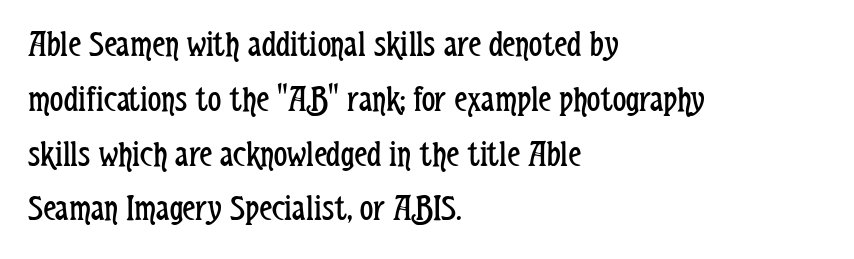
{"serif": "no", "italic": "no", "bold": "no", "weight": "regular", "width": "condensed", "stroke_contrast": "low", "x_height": "medium", "monospaced": "no", "underline": "no", "align": "left", "line_spacing": "normal", "line_spacing_ratio": 1.48, "letter_spacing": "normal", "letter_spacing_em": 0.0, "glyph_px": 37}
